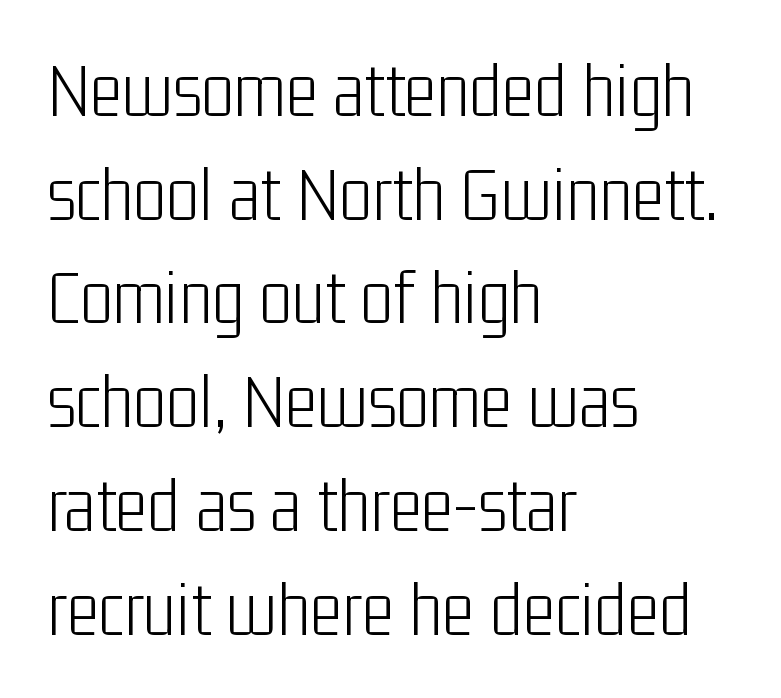
The image shows 78 px light, condensed sans-serif type, upright; set left-aligned, normal line spacing (1.33x), normal letter spacing, not underlined; low stroke contrast and a medium x-height.
